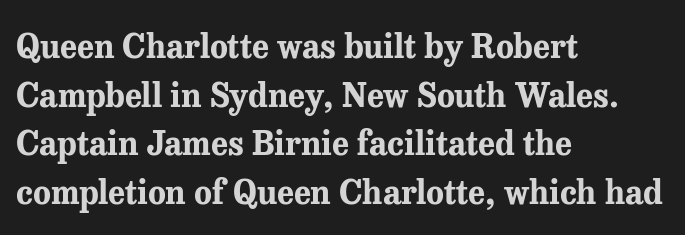
Regarding leading, the lines here are spaced in the standard way. The characters display serif detailing at their extremities. The letters advance in unequal steps, a hallmark of proportional type. These words are printed bold, with thick strokes throughout. It's the straight-up-and-down kind of type. If you drew a ruler down the left edge, every line would touch it.
